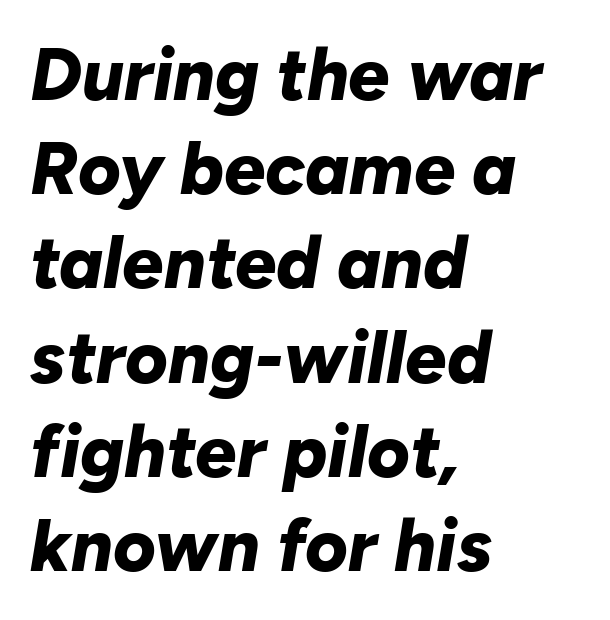
{"italic": "yes", "lean": "right", "slant_degrees": 10, "bold": "yes", "weight": "bold", "width": "normal", "stroke_contrast": "low", "x_height": "medium", "monospaced": "no", "underline": "no", "align": "left", "line_spacing": "normal", "line_spacing_ratio": 1.29, "letter_spacing": "normal", "letter_spacing_em": 0.0, "glyph_px": 73}
